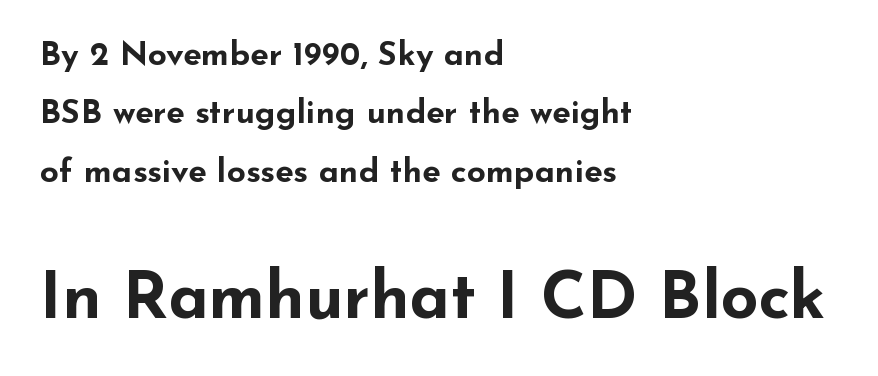
The image shows 66 px bold, wide sans-serif type, upright; set left-aligned, line spacing 1.77x, normal letter spacing, not underlined; the second (bottom) block is 2.0x larger; low stroke contrast and a small x-height.
